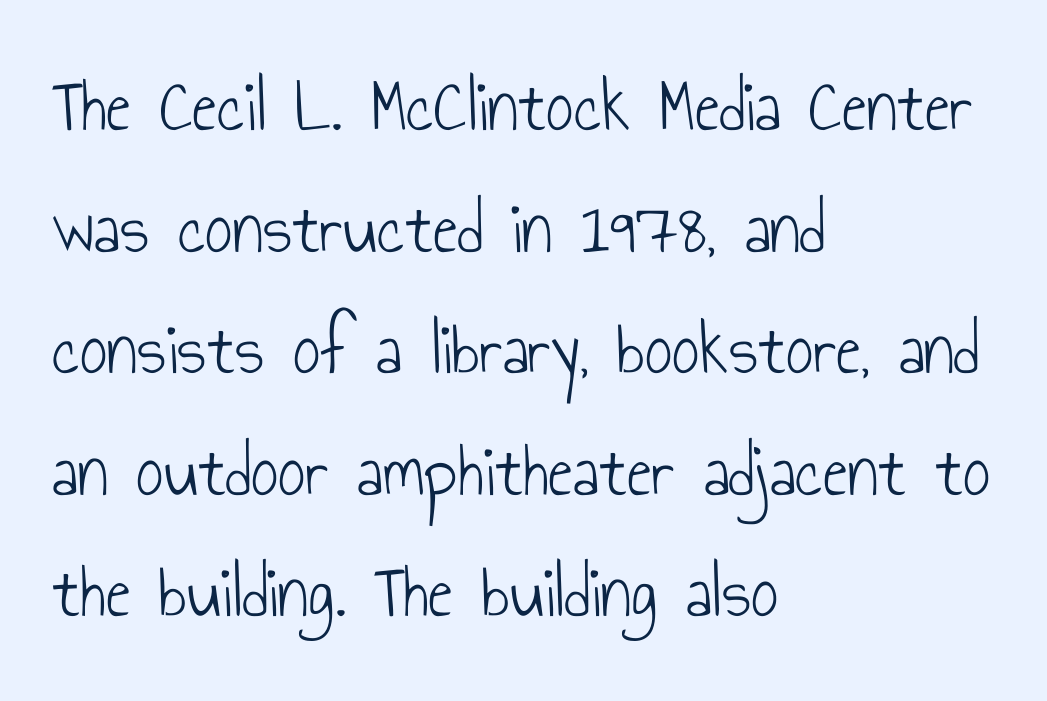
{"serif": "no", "italic": "no", "bold": "no", "weight": "light", "width": "condensed", "stroke_contrast": "low", "x_height": "small", "monospaced": "no", "underline": "no", "align": "left", "line_spacing": "normal", "line_spacing_ratio": 1.6, "letter_spacing": "normal", "letter_spacing_em": 0.0, "glyph_px": 76}
